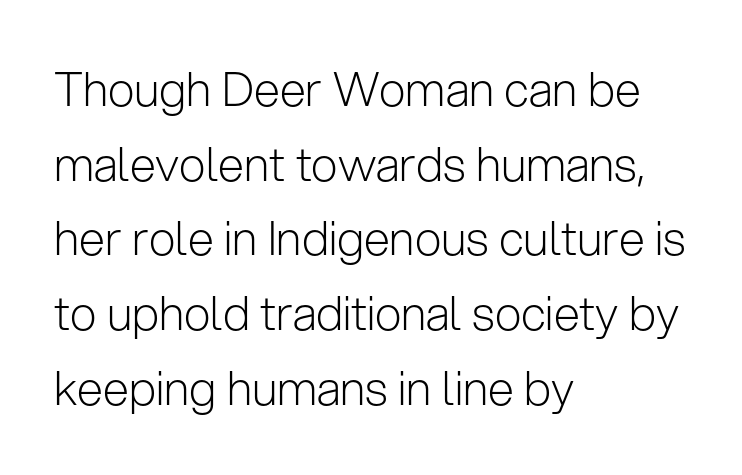
Rendered with straight, roman letterforms. Are there feet on the stems? There aren't — it's a sans. The typeface has the unassuming heft of standard copy or less. The rendering keeps characters at their native spacing. The passage shown is typed in a proportional face where columns would drift. Only glyphs here, with clear space below each row.
